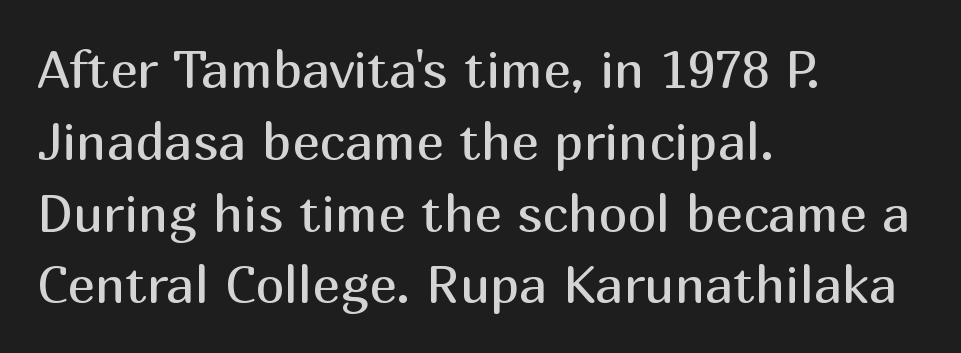
The baseline area is clear. Reading down the block, your eye returns to a fixed left position each line. Think standard paragraph weight, or any step lighter than that. Nothing unusual about the tracking: characters are spaced as the font intends.
